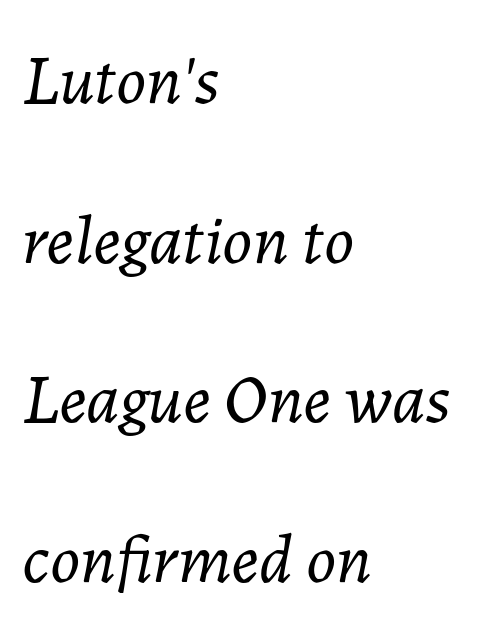
Q: Is the text bold? A: No.
Q: Is the text italic (slanted)? A: Yes, it leans right by about 7 degrees.
Q: Is the text underlined? A: No.
Q: How is the paragraph aligned? A: Left-aligned.
Q: Is the spacing between letters normal or unusually wide? A: Normal.
Q: Is the spacing between lines tight, normal or loose? A: Loose.
Q: Width (condensed, normal, or wide)? A: Normal.
Q: Stroke contrast? A: Low.
Q: x-height? A: Medium.
Q: Monospaced? A: No.
